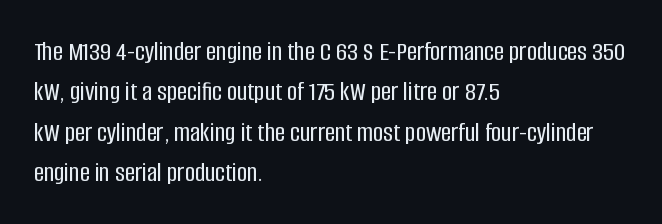
Q: Is the text italic (slanted)? A: No, it is upright.
Q: Is the typeface a serif or a sans-serif typeface? A: Sans-serif.
Q: Is the text underlined? A: No.
Q: How is the paragraph aligned? A: Left-aligned.
Q: Is the spacing between letters normal or unusually wide? A: Normal.
Q: Is the spacing between lines tight, normal or loose? A: Normal.
Q: Width (condensed, normal, or wide)? A: Condensed.
Q: Stroke contrast? A: Low.
Q: x-height? A: Large.
Q: Monospaced? A: No.
